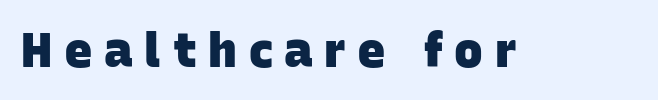
Weight check: bold — yes, fully. This rendering employs a face without finishing strokes, i.e., a sans-serif. Character widths vary here, with narrow letters taking less room than wide ones. Words appear elongated and porous because spacing is wide. Descenders are the only things crossing below the line.
